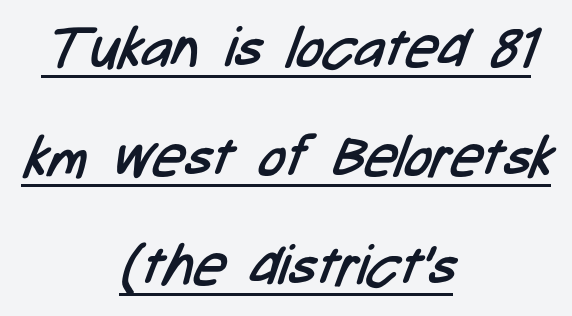
Compared with undecorated copy, this sample adds a rule below the words. No extra ink here — the face is not bold. The letters advance in unequal steps, a hallmark of proportional type. Regarding leading, the lines here are spaced well apart. The typesetter chose a symmetrical, centered arrangement here. The line texture is even and compact thanks to regular tracking.
